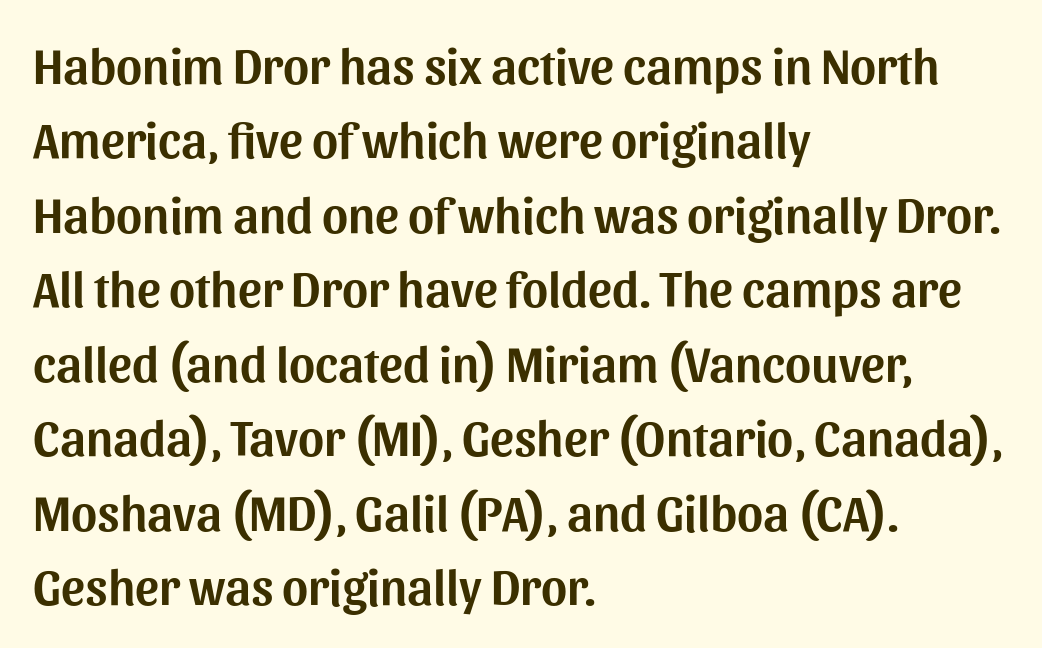
Q: Is the text italic (slanted)? A: No, it is upright.
Q: Is the typeface a serif or a sans-serif typeface? A: Sans-serif.
Q: Is the text underlined? A: No.
Q: How is the paragraph aligned? A: Left-aligned.
Q: Is the spacing between letters normal or unusually wide? A: Normal.
Q: Is the spacing between lines tight, normal or loose? A: Normal.
Q: Width (condensed, normal, or wide)? A: Normal.
Q: Stroke contrast? A: Medium.
Q: x-height? A: Medium.
Q: Monospaced? A: No.
